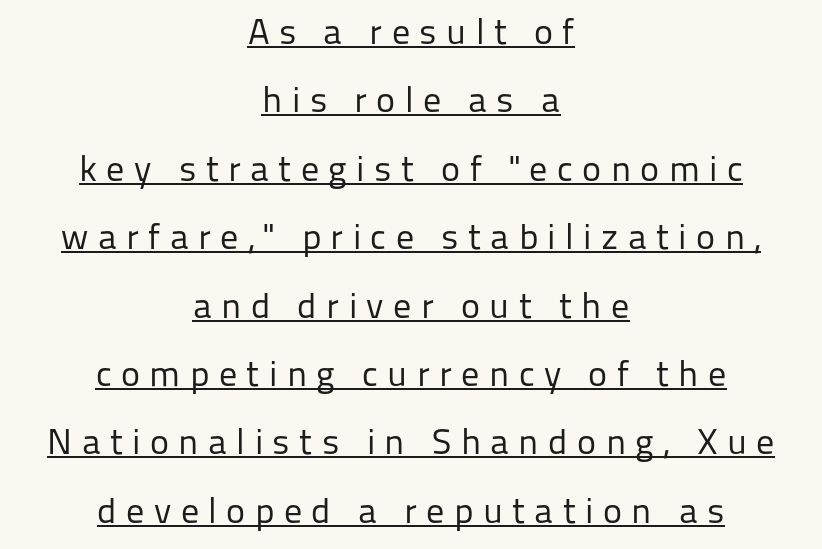
{"serif": "no", "italic": "no", "bold": "no", "weight": "regular", "width": "normal", "stroke_contrast": "low", "x_height": "medium", "monospaced": "no", "underline": "yes", "align": "center", "line_spacing": "loose", "line_spacing_ratio": 1.9, "letter_spacing": "wide", "letter_spacing_em": 0.26, "glyph_px": 36}
